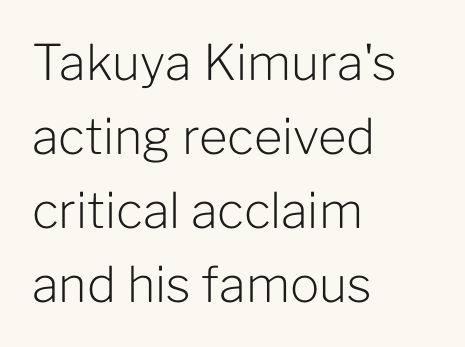
The image shows 49 px light sans-serif type, upright; set left-aligned, normal line spacing (1.51x), normal letter spacing, not underlined; low stroke contrast and a medium x-height.
